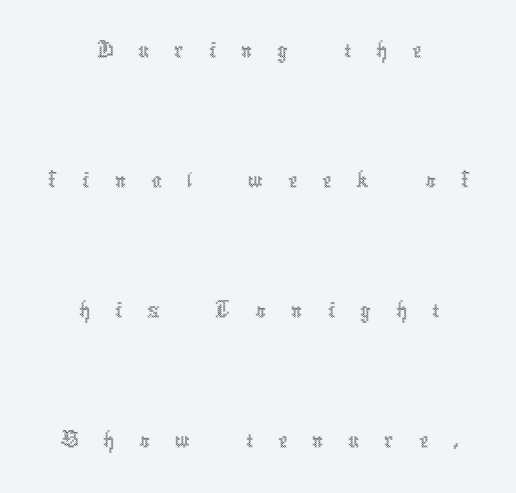
The specimen omits any rule beneath the text block's lines. The weight would be labelled regular, book, light, or lighter still. The passage is arranged like a title page — every line centered. The rendering uses a large line-height, opening up the rows.
